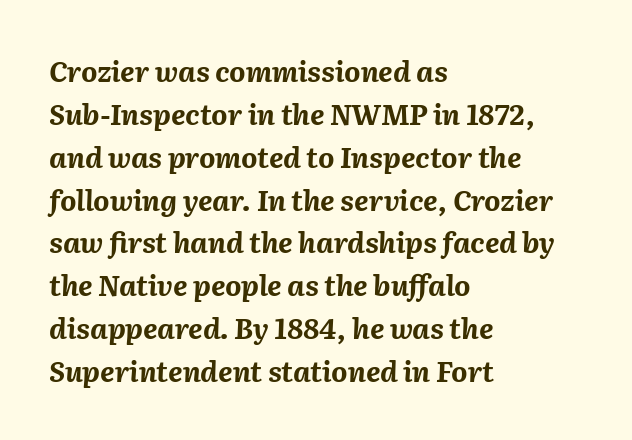
This sample has the flowing, uneven cadence of proportional lettering. The foot of each line stays bare and open. Rendered with sloped, italic letterforms. Short note: letters normally spaced. Which margin do the lines hug? The left one — the right edge is uneven. Notice how descenders clear the ascenders below comfortably — that's standard leading.
